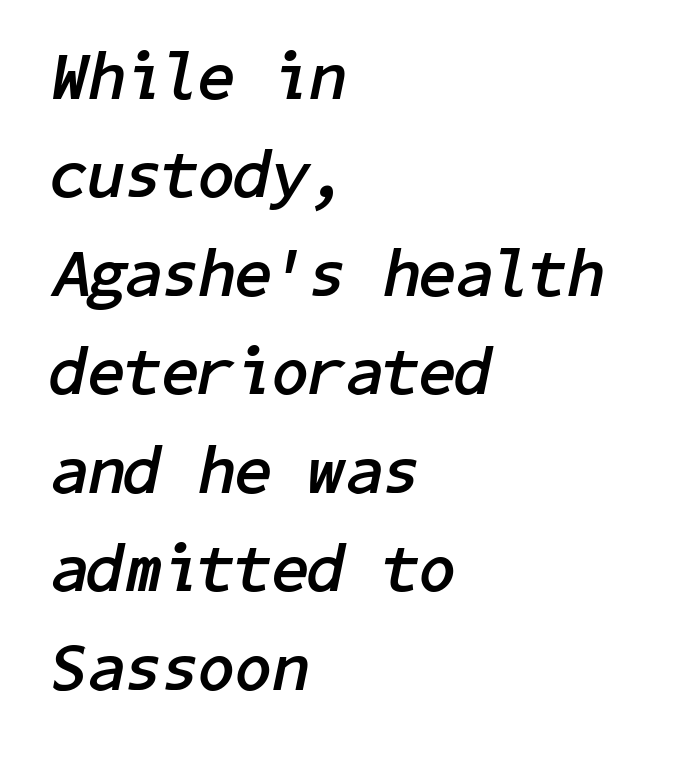
{"italic": "yes", "lean": "right", "slant_degrees": 11, "bold": "yes", "weight": "semibold", "width": "normal", "stroke_contrast": "low", "x_height": "medium", "underline": "no", "align": "left", "line_spacing": "normal", "line_spacing_ratio": 1.47, "letter_spacing": "normal", "letter_spacing_em": 0.0, "glyph_px": 67}
